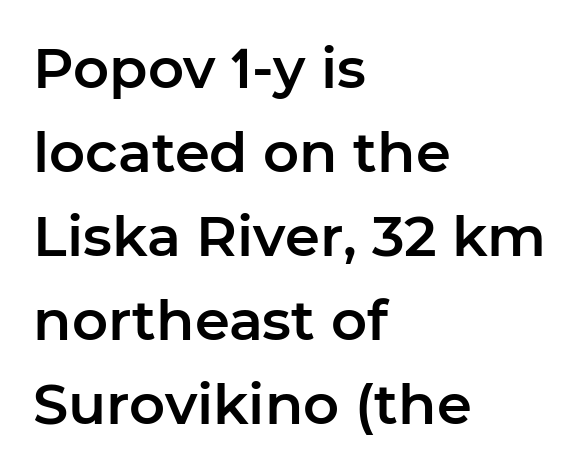
The image shows 56 px sans-serif type, upright; set left-aligned, normal line spacing (1.5x), normal letter spacing, not underlined; low stroke contrast and a medium x-height.
